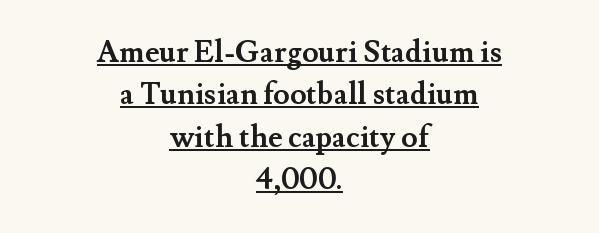
Bold? Absolutely — the strokes are thick and heavy. Centered paragraph, ragged on both sides. Vertically, the passage feels balanced, rows spaced as you'd expect. These characters rest on top of a visible drawn line.
